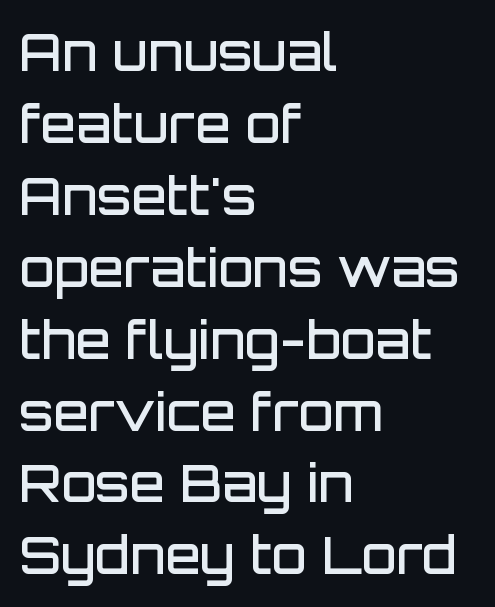
Just letters on the line, the space beneath them empty. A typesetter would mark this as roman, not italic. This sample uses a sans-serif face. Notice how descenders clear the ascenders below comfortably — that's standard leading. Spacing verdict: proportional, widths tailored to each character. Every letter is mildly thick-stroked: semibold rather than bold.
